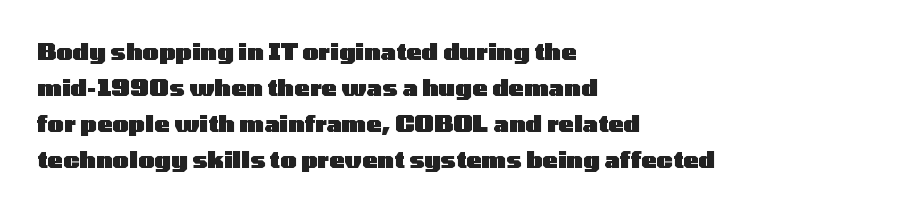
The line-height multiplier appears to be the usual default. Plain, unruled lines of type. The type is set solid horizontally, with unmodified tracking. Horizontal alignment here is leftward, the default for most running prose. Does the weight exceed regular? Yes, all the way to bold.
